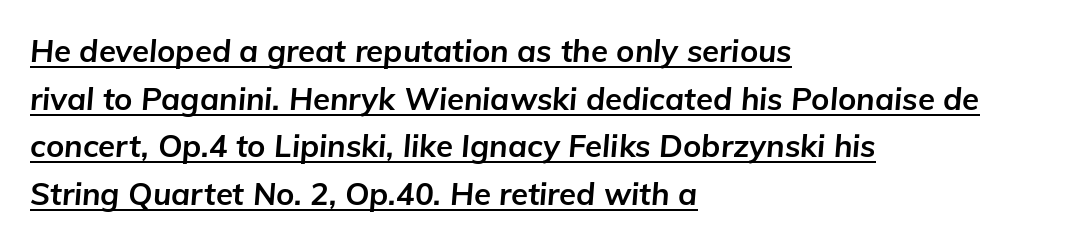
{"italic": "yes", "lean": "right", "slant_degrees": 5, "bold": "yes", "weight": "bold", "width": "normal", "stroke_contrast": "low", "x_height": "medium", "monospaced": "no", "underline": "yes", "align": "left", "line_spacing": "normal", "line_spacing_ratio": 1.54, "letter_spacing": "normal", "letter_spacing_em": 0.0, "glyph_px": 31}
